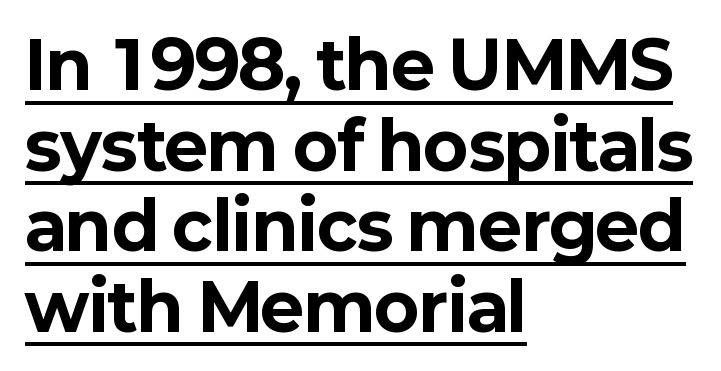
Which margin do the lines hug? The left one — the right edge is uneven. Do the characters align in a grid? No, the font is proportional. The typesetting leans heavy: a genuine bold. I'd call this a sans setting — the letters go barefoot. Quick note: not italic, upright. The sample's only ornament is a line tracing under the words.
